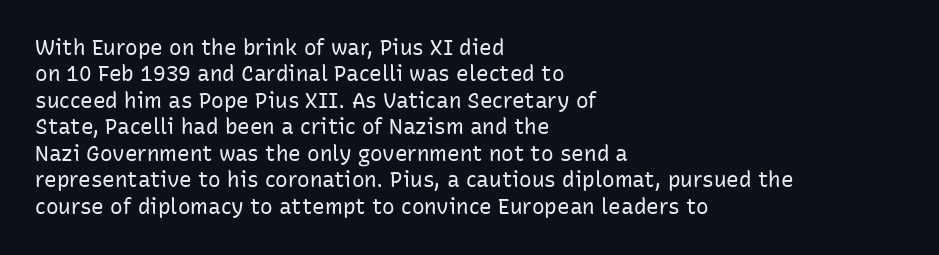
The image shows 21 px text type, upright; set left-aligned, normal line spacing (1.26x), normal letter spacing, not underlined.
